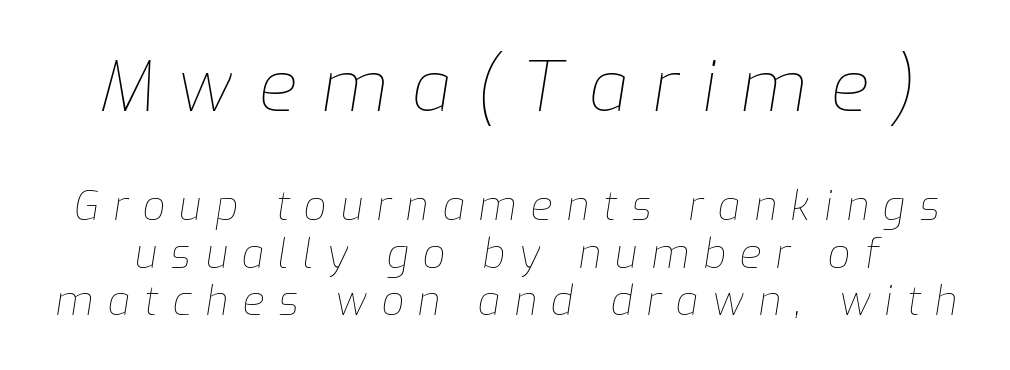
Q: Is the text bold? A: No.
Q: Is the text italic (slanted)? A: Yes, it leans right by about 9 degrees.
Q: Is the text underlined? A: No.
Q: Is the spacing between letters normal or unusually wide? A: Unusually wide.
Q: Which block of text is set in a larger size, the first (top) or the second (bottom)? A: The first (top) one.
Q: Width (condensed, normal, or wide)? A: Normal.
Q: Stroke contrast? A: Low.
Q: x-height? A: Medium.
Q: Monospaced? A: No.
